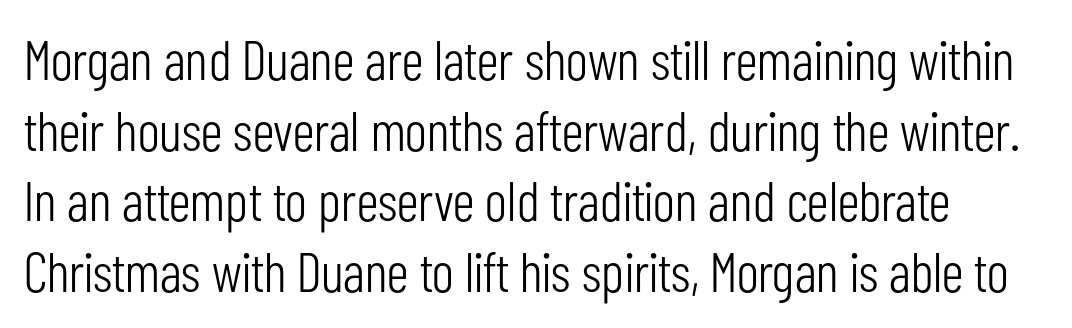
To sum up the face: it is a sans, with no serifs. Heft: none added — not bold. If you measured baseline to baseline, you'd find a middling distance. Caption: standard tracking, unaltered. Characters remain perfectly vertical along every line.
